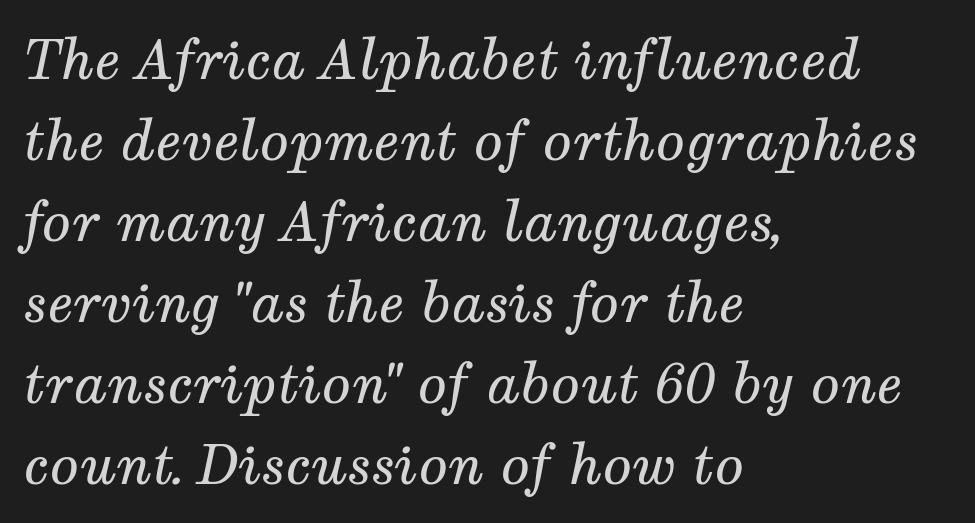
{"serif": "yes", "italic": "yes", "lean": "right", "slant_degrees": 12, "bold": "no", "weight": "regular", "width": "normal", "stroke_contrast": "medium", "x_height": "medium", "monospaced": "no", "underline": "no", "align": "left", "line_spacing": "normal", "line_spacing_ratio": 1.5, "letter_spacing": "normal", "letter_spacing_em": 0.0, "glyph_px": 54}
